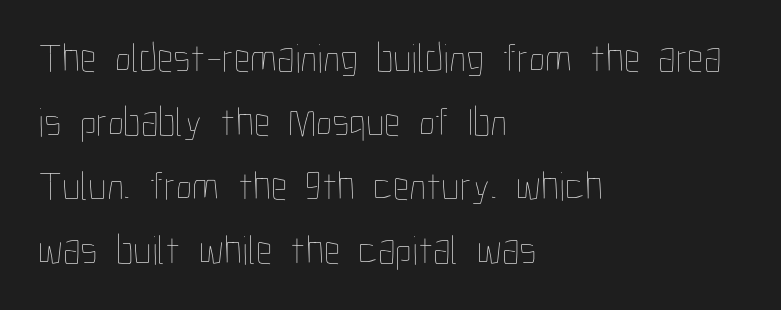
The image shows 41 px thin, condensed type, upright; set left-aligned, normal line spacing (1.56x), normal letter spacing, not underlined; low stroke contrast and a medium x-height.
